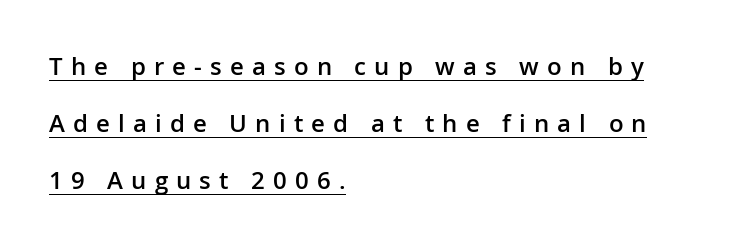
Does a line run under the words? Yes, clearly. These lines were composed using upright roman letters. Slightly chunky letters — semibold, I'd say, not full bold. The paragraph has a hard left edge and a soft right edge. Between one letter and the next there's a generous, obvious gap. Interline gaps are noticeably wide in this sample.
